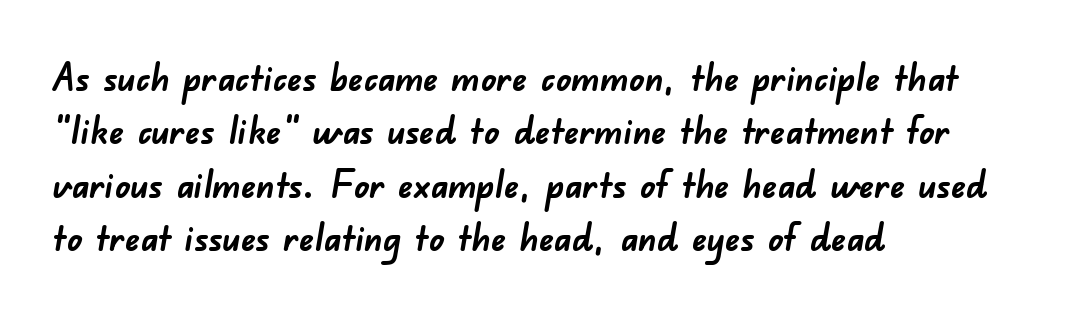
{"serif": "no", "bold": "yes", "weight": "semibold", "width": "normal", "stroke_contrast": "low", "x_height": "small", "monospaced": "no", "underline": "no", "align": "left", "line_spacing": "normal", "line_spacing_ratio": 1.44, "letter_spacing": "normal", "letter_spacing_em": 0.0, "glyph_px": 37}
